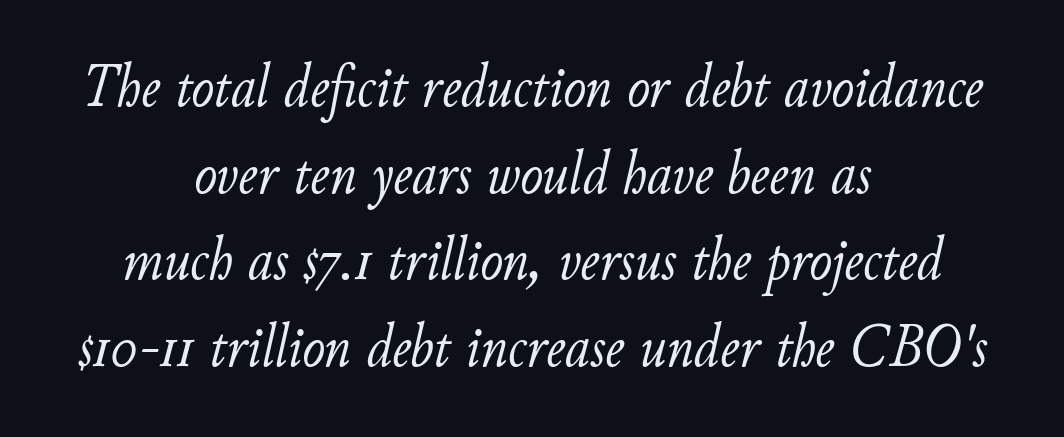
The setting favours the middle, as headings and verse often do. Is this a fixed-width face? No — the glyphs have proportional, varying widths. The passage shown is not bold in any degree. Compared with typical body copy, the letter spacing here is the same.
